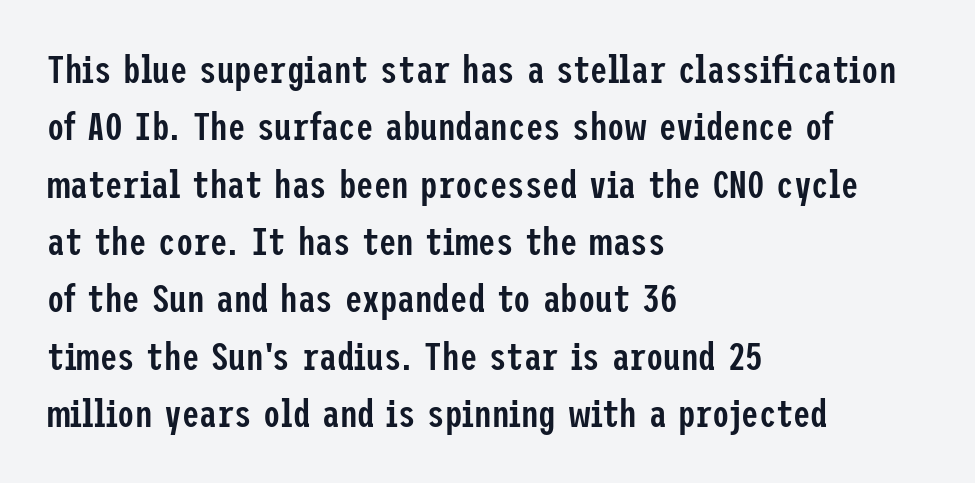
Every row of glyphs begins at an identical x-position on the left. The block of text has a typical density, with ordinary space between rows. The space beneath each line is pristine and unruled. A semibold gives these letters moderate extra thickness, short of bold. Classification — sans serif.
